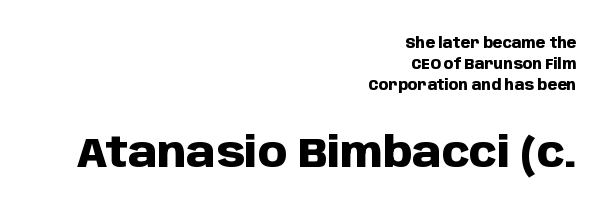
Q: Is the text bold? A: Yes.
Q: Is the text italic (slanted)? A: No, it is upright.
Q: Is the typeface a serif or a sans-serif typeface? A: Sans-serif.
Q: Is the text underlined? A: No.
Q: How is the paragraph aligned? A: Right-aligned.
Q: Is the spacing between letters normal or unusually wide? A: Normal.
Q: Is the spacing between lines tight, normal or loose? A: Normal.
Q: Which block of text is set in a larger size, the first (top) or the second (bottom)? A: The second (bottom) one.
Q: Width (condensed, normal, or wide)? A: Normal.
Q: Stroke contrast? A: Low.
Q: x-height? A: Large.
Q: Monospaced? A: No.
